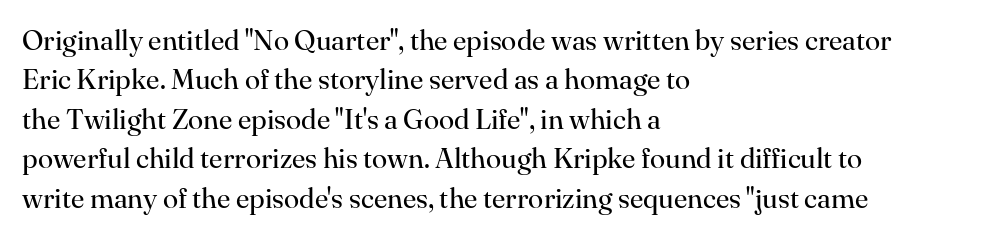
Q: Is the text bold? A: No.
Q: Is the text italic (slanted)? A: No, it is upright.
Q: Is the typeface a serif or a sans-serif typeface? A: Serif.
Q: Is the text underlined? A: No.
Q: How is the paragraph aligned? A: Left-aligned.
Q: Is the spacing between letters normal or unusually wide? A: Normal.
Q: Is the spacing between lines tight, normal or loose? A: Normal.
Q: Width (condensed, normal, or wide)? A: Normal.
Q: Stroke contrast? A: High.
Q: x-height? A: Small.
Q: Monospaced? A: No.
